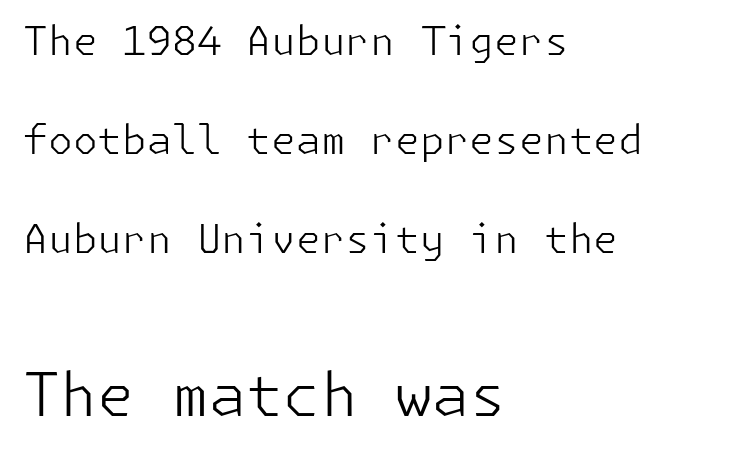
Q: Is the text bold? A: No.
Q: Is the text italic (slanted)? A: No, it is upright.
Q: Is the typeface a serif or a sans-serif typeface? A: Sans-serif.
Q: Is the text underlined? A: No.
Q: How is the paragraph aligned? A: Left-aligned.
Q: Is the spacing between letters normal or unusually wide? A: Normal.
Q: Is the spacing between lines tight, normal or loose? A: Loose.
Q: Which block of text is set in a larger size, the first (top) or the second (bottom)? A: The second (bottom) one.
Q: Width (condensed, normal, or wide)? A: Normal.
Q: Stroke contrast? A: Low.
Q: x-height? A: Medium.
